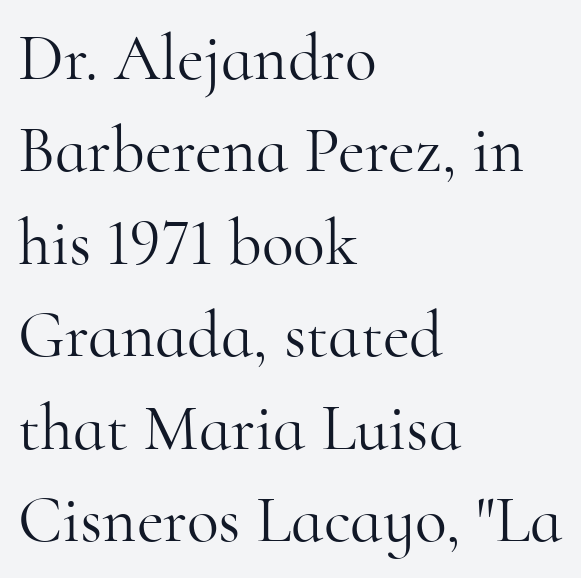
Do the characters align in a grid? No, the font is proportional. One glance says typical: line gaps are just what's usual. A serif font was chosen for this passage. Each line starts at the same left margin while the right side varies. The characters are drawn with everyday or finer stroke widths. What stands out about the letter spacing? Nothing — it is the standard amount.
